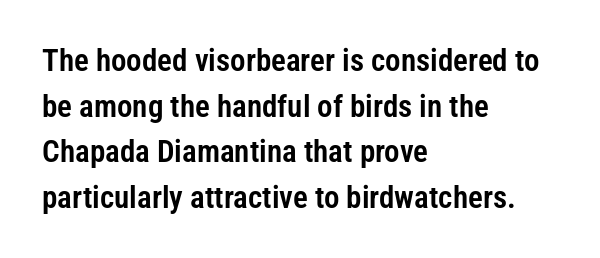
Honestly, the row spacing looks completely unremarkable. The passage shown is typed in a proportional face where columns would drift. You could call the tracking neutral — neither tight nor loose. A typesetter would mark this as roman, not italic. Descender tails drop into unmarked territory. Check where the strokes stop: nothing finishes them off — pure sans.
